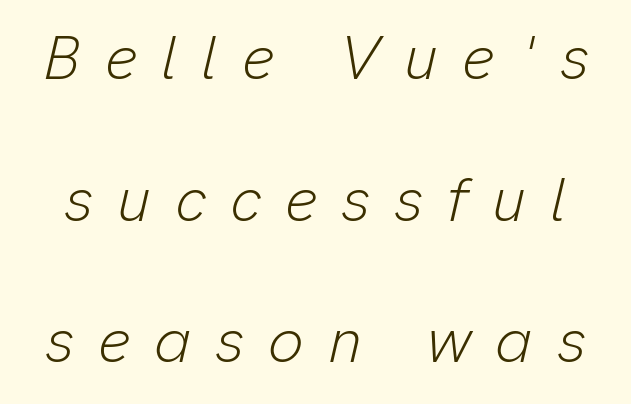
Q: Is the text bold? A: No.
Q: Is the text italic (slanted)? A: Yes, it leans right by about 13 degrees.
Q: Is the text underlined? A: No.
Q: Is the spacing between letters normal or unusually wide? A: Unusually wide.
Q: Is the spacing between lines tight, normal or loose? A: Loose.
Q: Width (condensed, normal, or wide)? A: Normal.
Q: Stroke contrast? A: Low.
Q: x-height? A: Medium.
Q: Monospaced? A: No.
